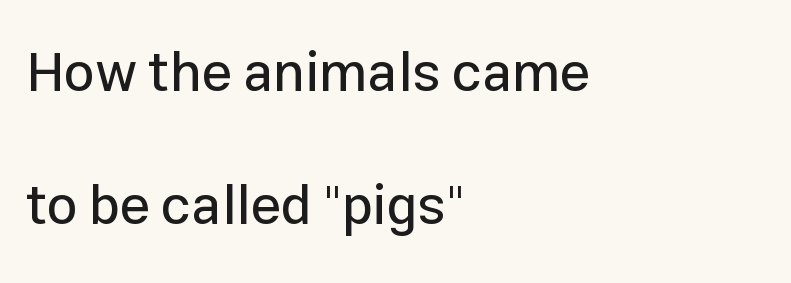
The image shows 55 px sans-serif type, upright; set left-aligned, loose line spacing (2.41x), normal letter spacing, not underlined; low stroke contrast and a medium x-height.
